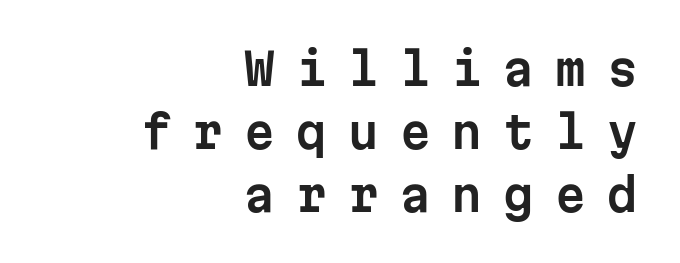
Each letter, wide or thin by design, is forced into the same width here. Check where the strokes stop: nothing finishes them off — pure sans. The lettering stays uniformly vertical, giving the passage a roman look. The words here are not underlined. Inter-character spacing is expanded well beyond the font's built-in metrics.
